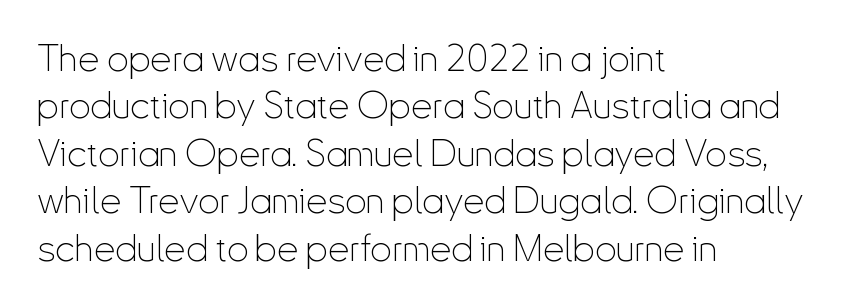
Typographically, this falls in the sans-serif category. Looks like regular typesetting: each glyph gets only the width it needs. Tracking value appears to be zero — textbook default spacing. Italic? Not at all — the glyphs are vertical.
